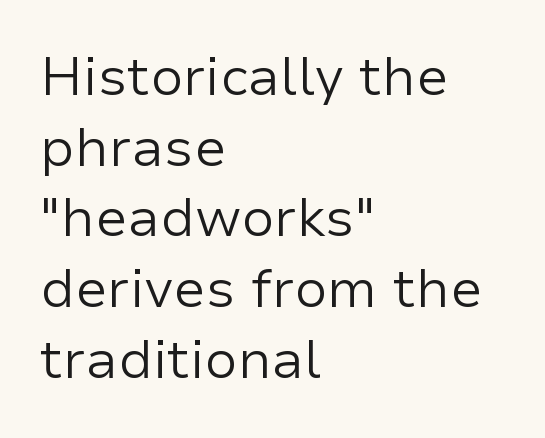
The image shows 54 px regular-weight sans-serif type, upright; set left-aligned, normal line spacing (1.31x), normal letter spacing, not underlined; low stroke contrast and a medium x-height.
